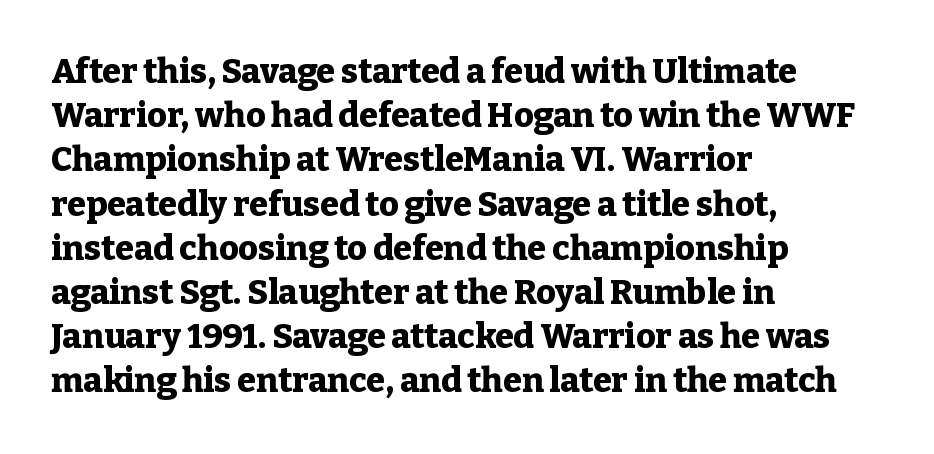
The image shows 34 px heavy serif type, upright; set left-aligned, normal line spacing (1.3x), normal letter spacing, not underlined; low stroke contrast and a medium x-height.
